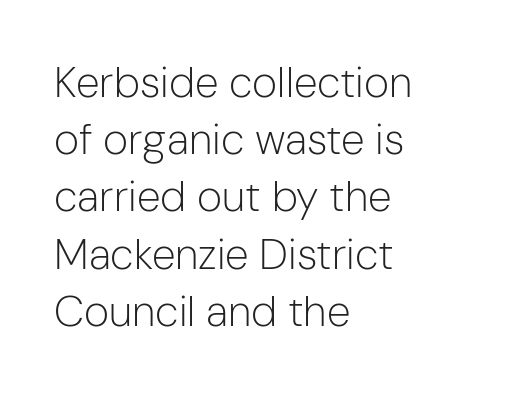
{"serif": "no", "italic": "no", "bold": "no", "weight": "light", "width": "normal", "stroke_contrast": "low", "x_height": "medium", "monospaced": "no", "underline": "no", "align": "left", "line_spacing": "normal", "line_spacing_ratio": 1.33, "letter_spacing": "normal", "letter_spacing_em": 0.0, "glyph_px": 43}
